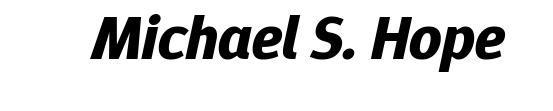
The image shows 63 px bold type, italic (leaning right); set normal letter spacing, not underlined; low stroke contrast and a medium x-height.
